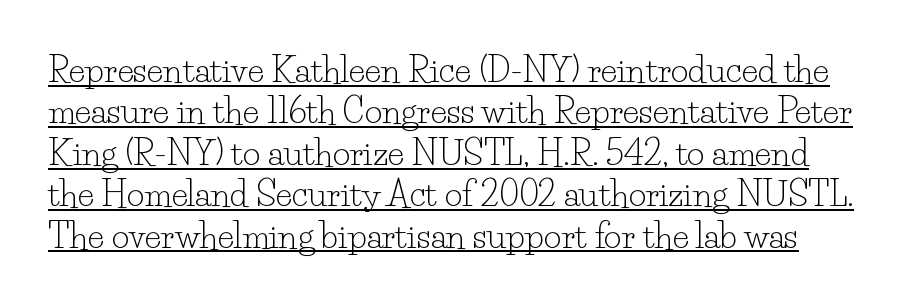
Are there feet on the stems? There are — it's a serif. Like a heading marked for emphasis, these lines bear an underscore. No italicization has been applied; the sample stays upright. The typeface has the unassuming heft of standard copy or less. The tracking reads as untouched default to a designer's eye. This sample has the flowing, uneven cadence of proportional lettering.
